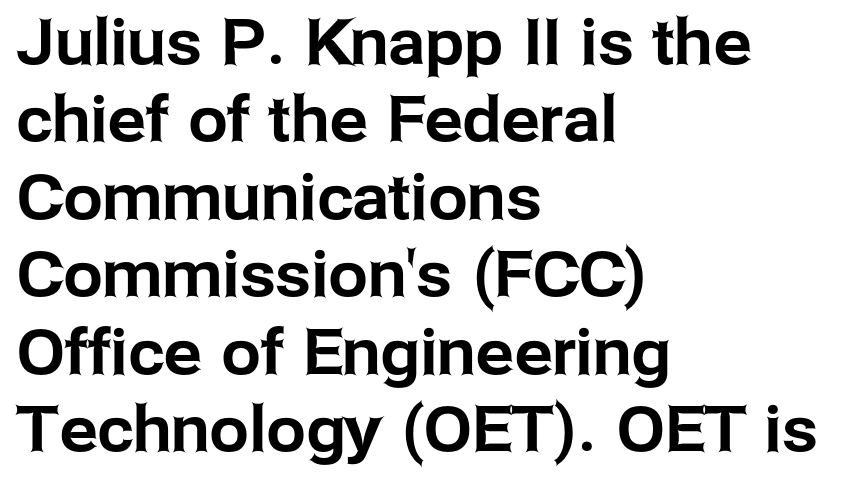
Q: Is the text italic (slanted)? A: No, it is upright.
Q: Is the typeface a serif or a sans-serif typeface? A: Sans-serif.
Q: Is the text underlined? A: No.
Q: How is the paragraph aligned? A: Left-aligned.
Q: Is the spacing between letters normal or unusually wide? A: Normal.
Q: Width (condensed, normal, or wide)? A: Normal.
Q: Stroke contrast? A: Low.
Q: x-height? A: Medium.
Q: Monospaced? A: No.
